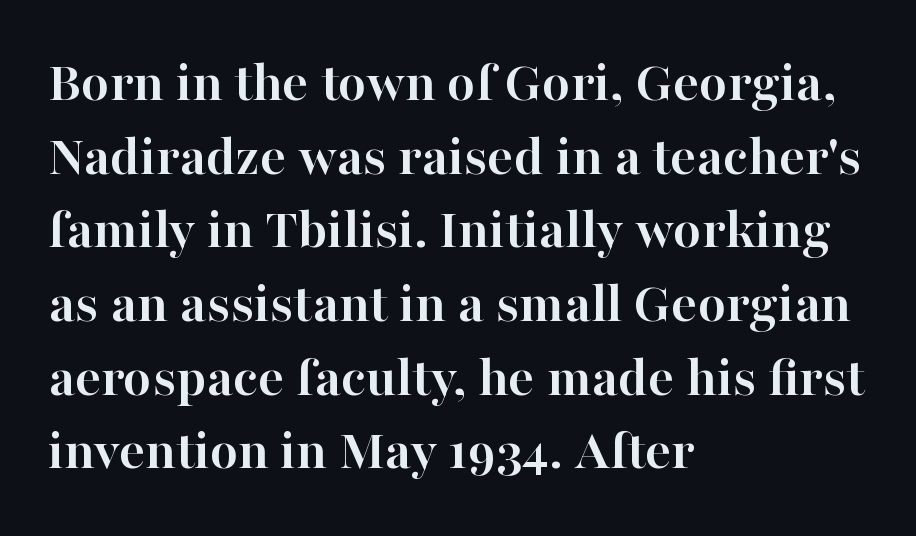
The image shows 58 px semibold serif type, upright; set left-aligned, normal line spacing (1.27x), normal letter spacing, not underlined; high stroke contrast and a medium x-height.
